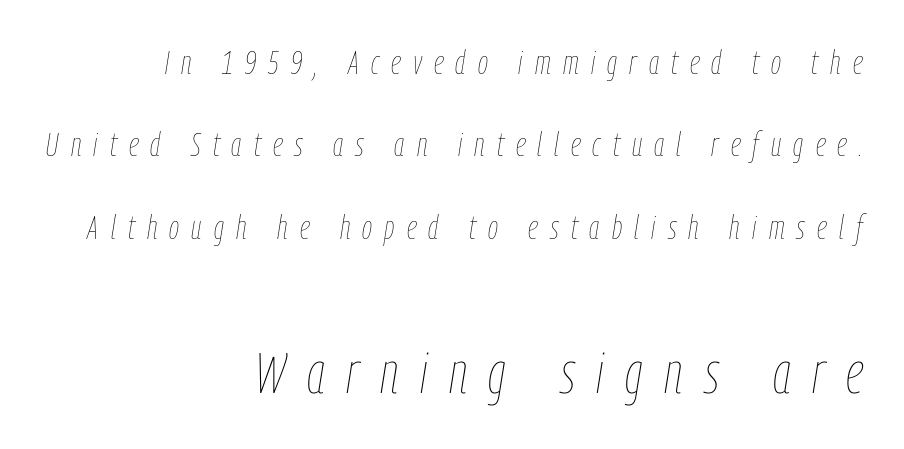
{"italic": "yes", "lean": "right", "slant_degrees": 9, "bold": "no", "weight": "thin", "width": "condensed", "stroke_contrast": "low", "x_height": "medium", "monospaced": "no", "underline": "no", "align": "right", "line_spacing": "loose", "line_spacing_ratio": 2.5, "letter_spacing": "wide", "letter_spacing_em": 0.37, "larger_block": "second", "size_ratio": 1.76, "glyph_px": 58}
